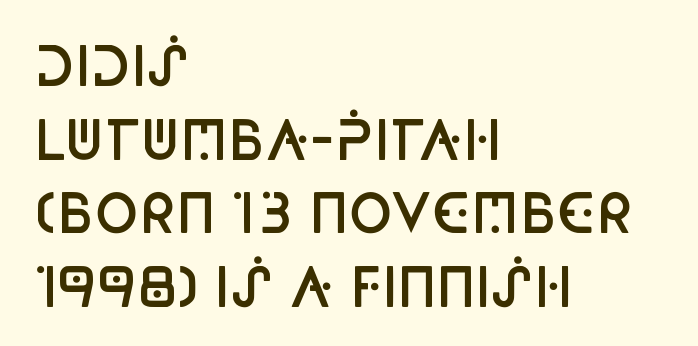
The image shows 53 px semibold, condensed sans-serif type, upright; set left-aligned, normal line spacing (1.39x), normal letter spacing, not underlined; low stroke contrast and a large x-height.
